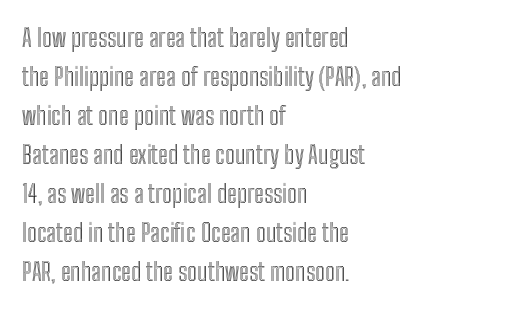
The horizontal fit of the characters is conventional and even. The passage shown stacks its lines at a standard gap. The letters stand straight up with perfectly vertical stems. Descender tails drop into unmarked territory. Is the block centered? No — it sits flush against the left margin.
